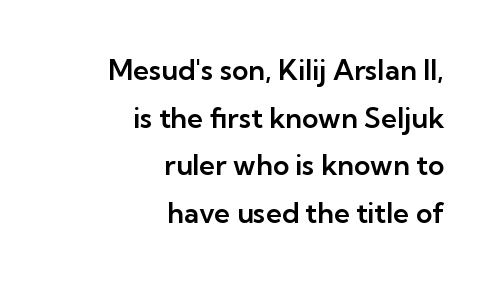
A normal amount of white space separates one row of letters from the next. The rendering uses natural spacing where letterforms have individual widths. Upright lettering throughout. Short and long lines alike share a common ending point at right. Serifs: no, the terminals of the letterforms are clean. Tracking value appears to be zero — textbook default spacing.
